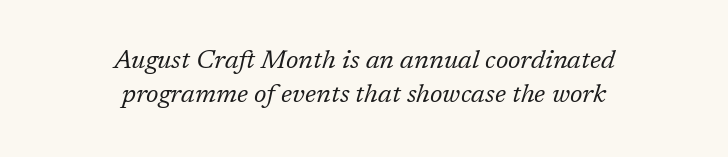
Q: Is the text bold? A: No.
Q: Is the text italic (slanted)? A: Yes, it leans right by about 17 degrees.
Q: Is the text underlined? A: No.
Q: How is the paragraph aligned? A: Centered.
Q: Is the spacing between letters normal or unusually wide? A: Normal.
Q: Is the spacing between lines tight, normal or loose? A: Normal.
